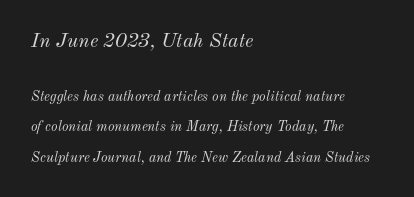
Size hierarchy here favors the leading block over the trailing one. The passage is arranged the way most books set body copy — flush left. Compared with typical paragraphs, the rows here are farther apart. An italicized treatment has been applied to the whole sample.
